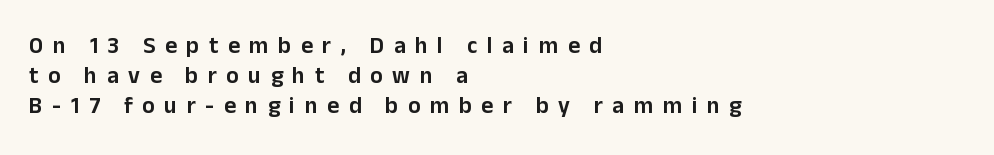
The image shows 23 px text type, upright; set left-aligned, normal line spacing (1.3x), unusually wide letter spacing (+0.42 em), not underlined.
